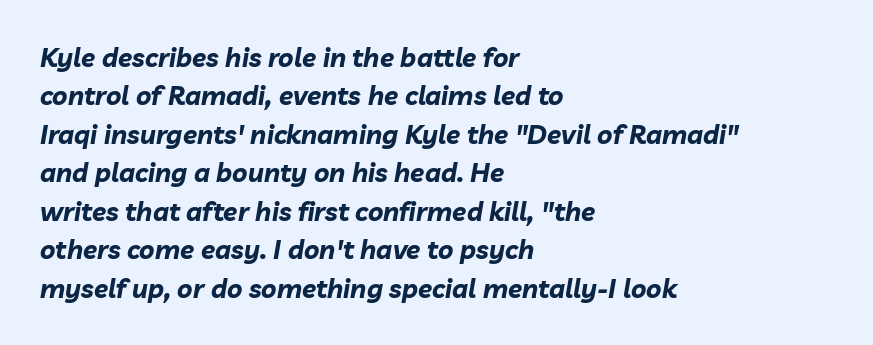
Q: Is the text bold? A: Yes.
Q: Is the text italic (slanted)? A: Yes, it leans right by about 10 degrees.
Q: Is the text underlined? A: No.
Q: How is the paragraph aligned? A: Left-aligned.
Q: Is the spacing between letters normal or unusually wide? A: Normal.
Q: Is the spacing between lines tight, normal or loose? A: Normal.
